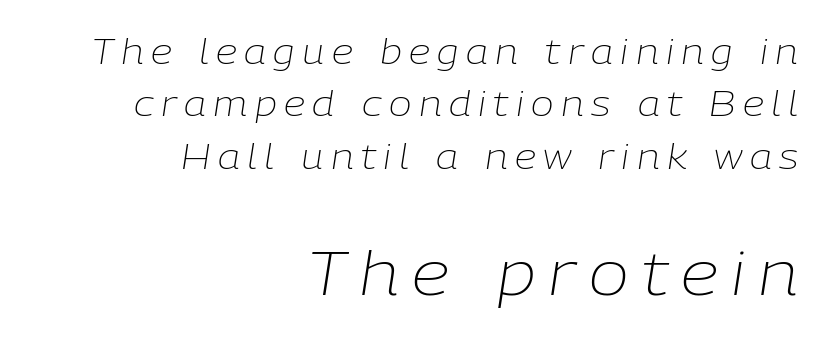
{"italic": "yes", "lean": "right", "slant_degrees": 9, "bold": "no", "weight": "light", "width": "normal", "stroke_contrast": "low", "x_height": "medium", "monospaced": "no", "underline": "no", "align": "right", "line_spacing": "normal", "line_spacing_ratio": 1.54, "letter_spacing": "wide", "letter_spacing_em": 0.22, "larger_block": "second", "size_ratio": 1.76, "glyph_px": 60}
